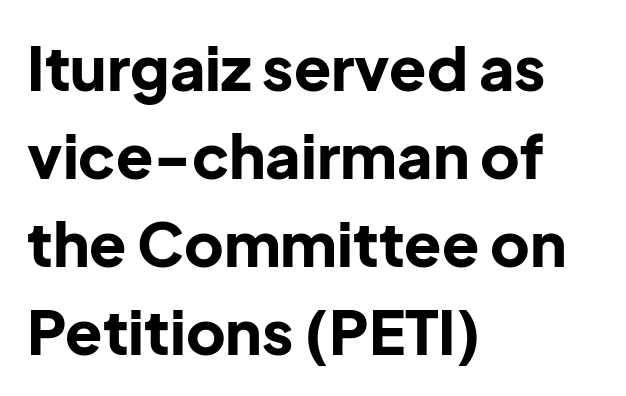
This sample uses a sans-serif face. There is no visible air inserted between adjacent glyphs. Is the block centered? No — it sits flush against the left margin. Set as a true bold cut, around the 700 mark. These lines are rendered in a variable-pitch font. The strip under each line holds only bare page.
